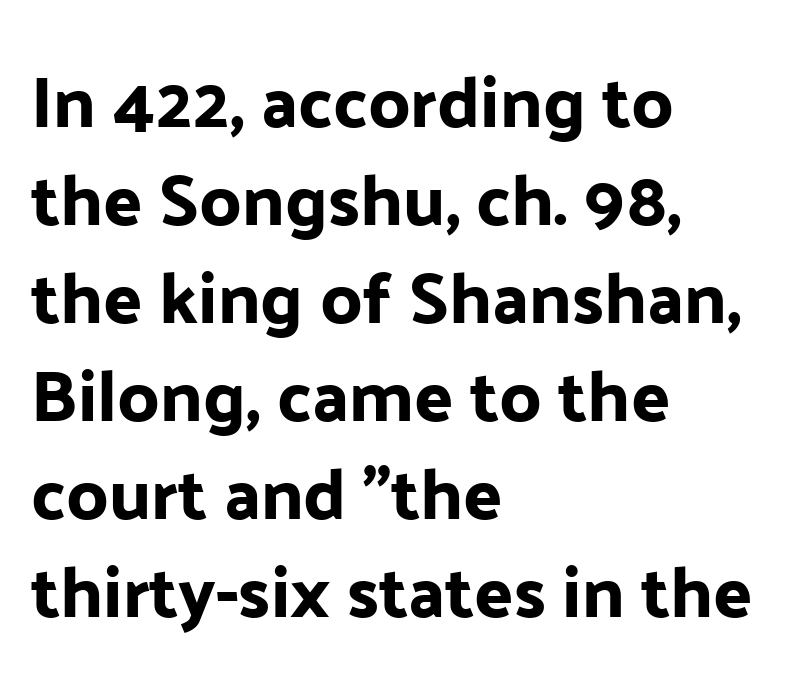
The image shows 72 px sans-serif type, upright; set left-aligned, normal line spacing (1.36x), normal letter spacing, not underlined; low stroke contrast and a medium x-height.
